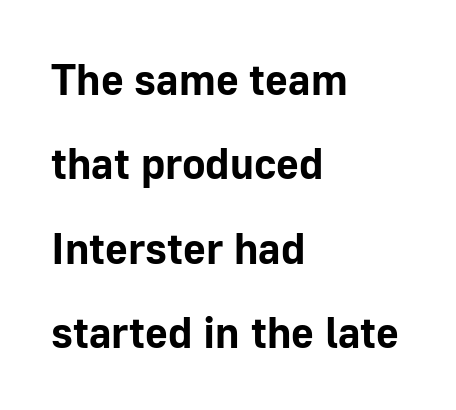
The image shows 44 px bold sans-serif type, upright; set left-aligned, loose line spacing (1.92x), normal letter spacing, not underlined; low stroke contrast and a medium x-height.
